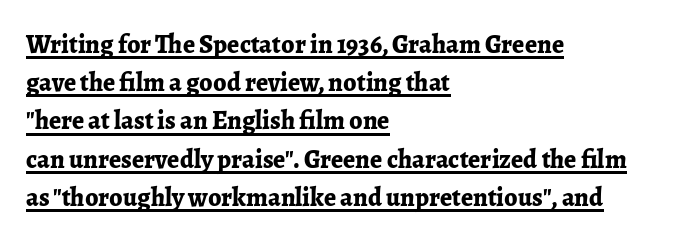
In CSS terms this would be text-align: left. The rendering uses a moderate line-height, typical for paragraphs. Standard letterfit; no display-style spreading of the glyphs. Strong, thick strokes mark this as bold type. The letters stand straight up with perfectly vertical stems.
